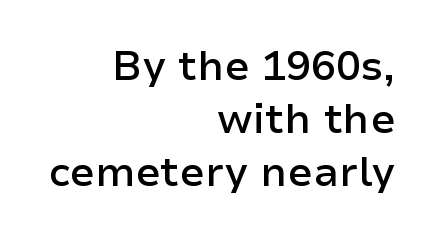
{"serif": "no", "italic": "no", "bold": "semi", "weight": "semibold", "width": "normal", "stroke_contrast": "low", "x_height": "medium", "monospaced": "no", "underline": "no", "align": "right", "line_spacing": "normal", "line_spacing_ratio": 1.29, "letter_spacing": "normal", "letter_spacing_em": 0.0, "glyph_px": 41}
